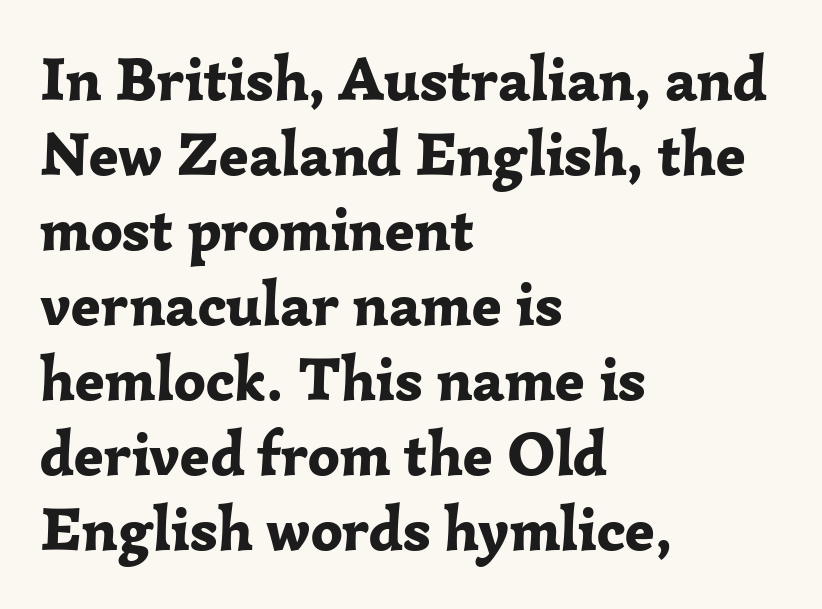
Q: Is the text bold? A: Yes.
Q: Is the text italic (slanted)? A: No, it is upright.
Q: Is the typeface a serif or a sans-serif typeface? A: Serif.
Q: Is the text underlined? A: No.
Q: How is the paragraph aligned? A: Left-aligned.
Q: Is the spacing between letters normal or unusually wide? A: Normal.
Q: Width (condensed, normal, or wide)? A: Normal.
Q: Stroke contrast? A: Low.
Q: x-height? A: Medium.
Q: Monospaced? A: No.
